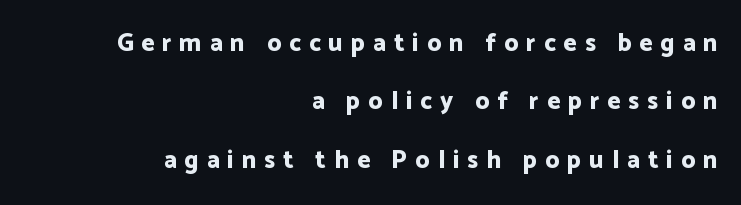
The words here are not underlined. Italic: no, the glyphs are upright roman. Whoever set this chose breathing room over compactness in the vertical rhythm. This rendering uses right alignment, leaving the left contour irregular. The face used here has the dense, thick strokes of a bold.
